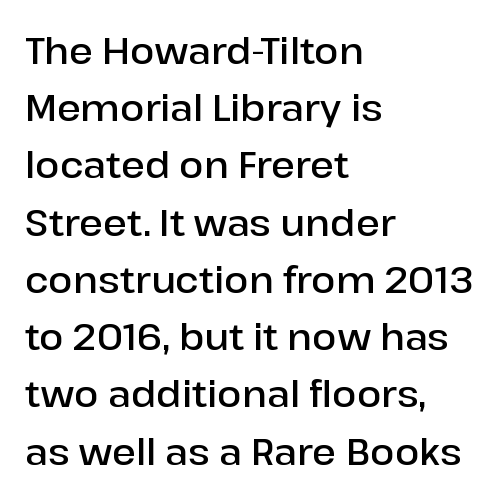
The specimen omits any rule beneath the text block's lines. How are the letters spaced? Ordinarily, with no added tracking. Look at the stroke-to-counter ratio: somewhat heavy, a semibold. The text block is weighted toward the left margin, trailing off unevenly rightward. Looks like regular typesetting: each glyph gets only the width it needs. The rendering shows plain stroke endings on the letterforms — a sans-serif design.
